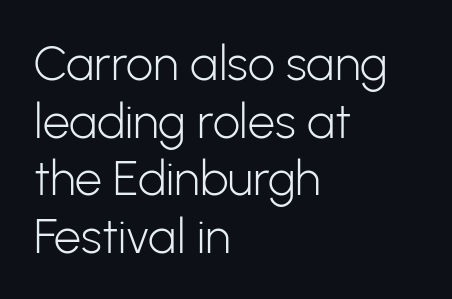
{"serif": "no", "italic": "no", "bold": "no", "weight": "light", "width": "normal", "stroke_contrast": "low", "x_height": "medium", "monospaced": "no", "underline": "no", "align": "left", "line_spacing_ratio": 1.2, "letter_spacing": "normal", "letter_spacing_em": 0.0, "glyph_px": 48}
